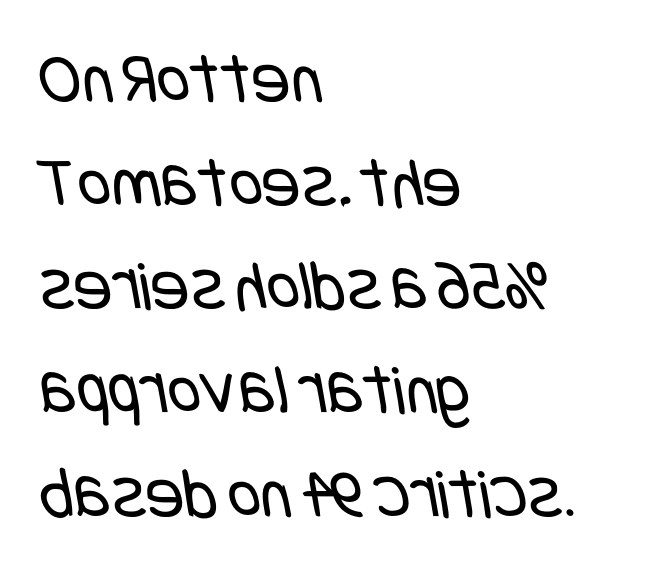
Q: Is the text bold? A: No.
Q: Is the typeface a serif or a sans-serif typeface? A: Sans-serif.
Q: Is the text underlined? A: No.
Q: How is the paragraph aligned? A: Left-aligned.
Q: Is the spacing between letters normal or unusually wide? A: Normal.
Q: Is the spacing between lines tight, normal or loose? A: Normal.
Q: Width (condensed, normal, or wide)? A: Condensed.
Q: Stroke contrast? A: Low.
Q: x-height? A: Large.
